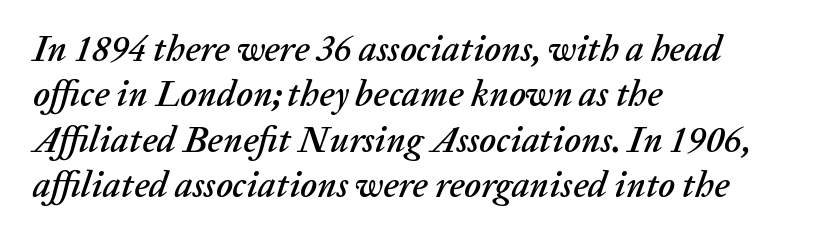
Q: Is the text italic (slanted)? A: Yes, it leans right by about 20 degrees.
Q: Is the text underlined? A: No.
Q: How is the paragraph aligned? A: Left-aligned.
Q: Is the spacing between letters normal or unusually wide? A: Normal.
Q: Is the spacing between lines tight, normal or loose? A: Normal.
Q: Width (condensed, normal, or wide)? A: Normal.
Q: Stroke contrast? A: Low.
Q: x-height? A: Medium.
Q: Monospaced? A: No.
